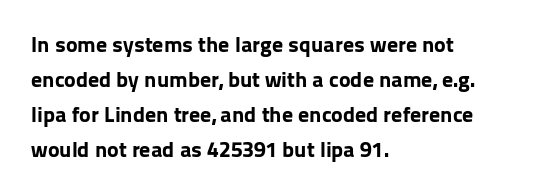
{"italic": "no", "bold": "yes", "underline": "no", "align": "left", "line_spacing": "normal", "line_spacing_ratio": 1.59, "letter_spacing": "normal", "letter_spacing_em": 0.0, "glyph_px": 22}
